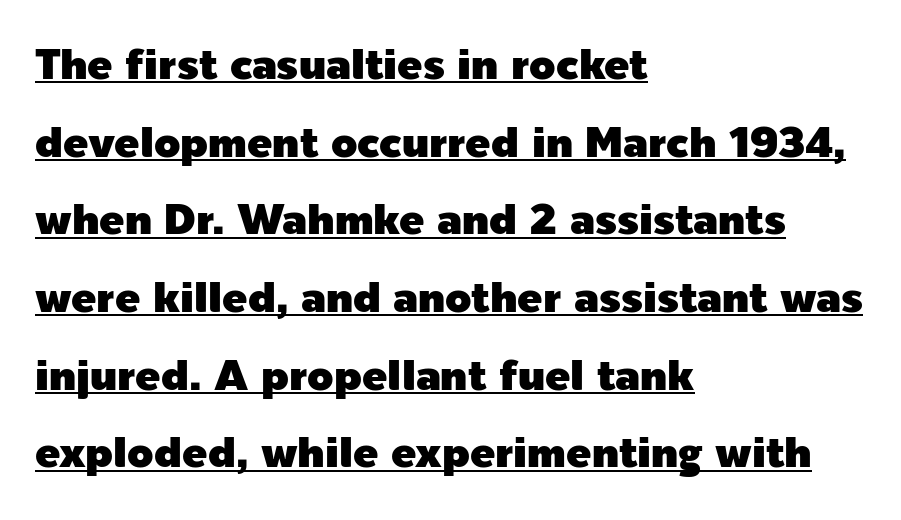
{"serif": "no", "italic": "no", "width": "normal", "x_height": "medium", "monospaced": "no", "underline": "yes", "align": "left", "line_spacing_ratio": 1.85, "letter_spacing": "normal", "letter_spacing_em": 0.0, "glyph_px": 42}
